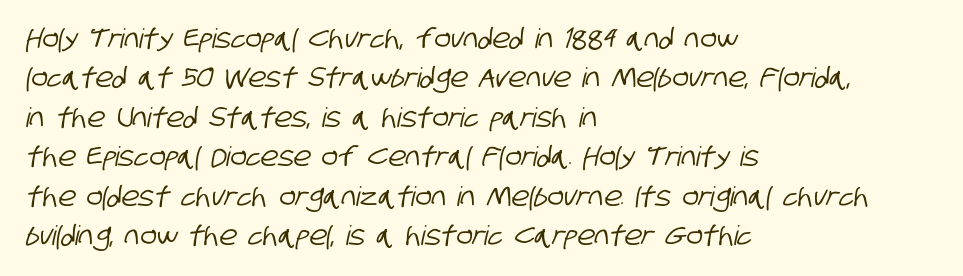
Q: Is the text underlined? A: No.
Q: How is the paragraph aligned? A: Left-aligned.
Q: Is the spacing between letters normal or unusually wide? A: Normal.
Q: Is the spacing between lines tight, normal or loose? A: Normal.
